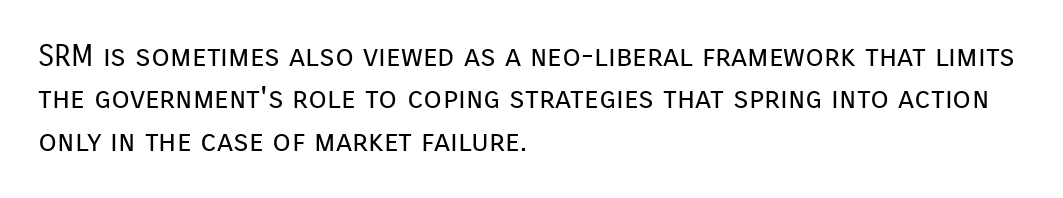
{"serif": "no", "italic": "no", "bold": "no", "weight": "regular", "width": "normal", "stroke_contrast": "low", "x_height": "medium", "monospaced": "no", "underline": "no", "align": "left", "line_spacing": "normal", "line_spacing_ratio": 1.41, "letter_spacing": "normal", "letter_spacing_em": 0.0, "glyph_px": 30}
